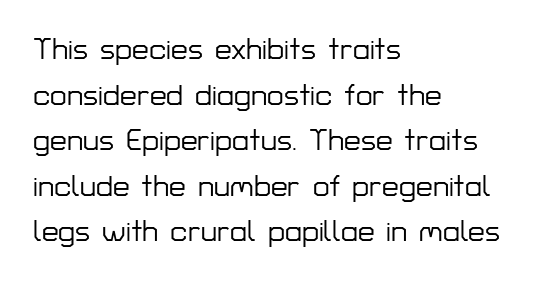
Q: Is the text italic (slanted)? A: No, it is upright.
Q: Is the typeface a serif or a sans-serif typeface? A: Sans-serif.
Q: Is the text underlined? A: No.
Q: How is the paragraph aligned? A: Left-aligned.
Q: Is the spacing between letters normal or unusually wide? A: Normal.
Q: Is the spacing between lines tight, normal or loose? A: Normal.
Q: Width (condensed, normal, or wide)? A: Normal.
Q: Stroke contrast? A: Low.
Q: x-height? A: Medium.
Q: Monospaced? A: No.
